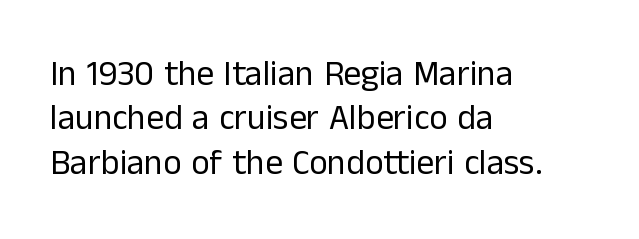
Here the designer chose a conventional face with non-uniform glyph widths. Letters rest on an invisible, unmarked baseline. Words appear dense and cohesive because spacing is normal. The glyphs in this specimen are sans serif.
